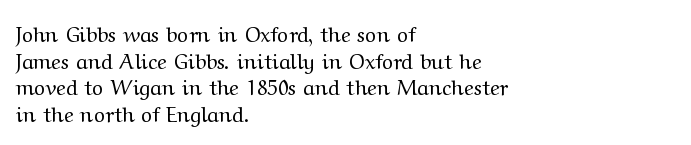
Summary of weight: not heavy and not bold. The vertical gap from one line to the next is medium. The type is set solid horizontally, with unmodified tracking. No italicization has been applied; the sample stays upright. The paragraph shown leans on its left margin. The gap between lines stays unmarked.
